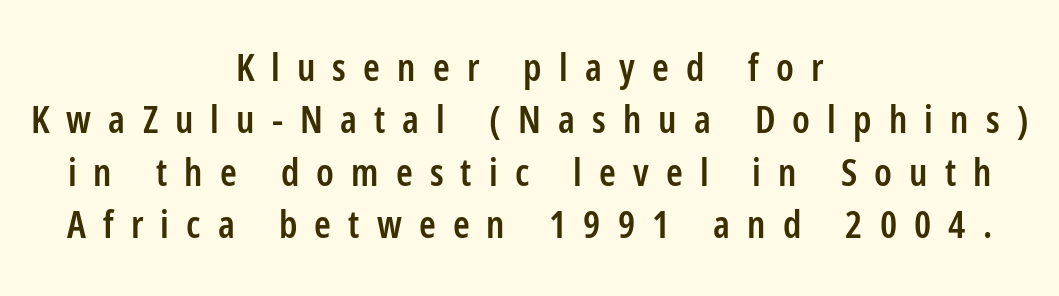
You could not count columns in this text — the font is proportionally spaced. Leading: standard. Clear beneath every line of the passage. The text was rendered using a sans face with plain stroke endings. Slightly chunky letters — semibold, I'd say, not full bold.
